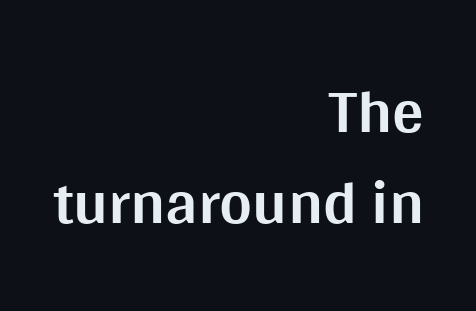
{"serif": "no", "italic": "no", "bold": "yes", "weight": "bold", "width": "normal", "stroke_contrast": "medium", "x_height": "large", "monospaced": "no", "underline": "no", "align": "right", "line_spacing": "normal", "line_spacing_ratio": 1.45, "letter_spacing": "normal", "letter_spacing_em": 0.0, "glyph_px": 63}
